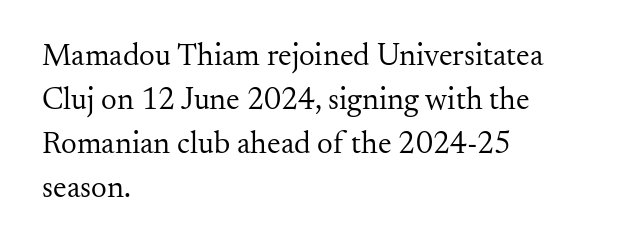
The image shows 31 px regular-weight serif type, upright; set left-aligned, normal line spacing (1.42x), normal letter spacing, not underlined; medium stroke contrast and a small x-height.
